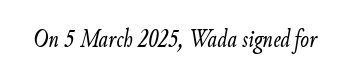
Bare-footed words on every line. Default kerning and tracking; the words read as compact shapes. Heaviness? Minimal to ordinary, like unemphasized prose. It's the slanting kind of type.
